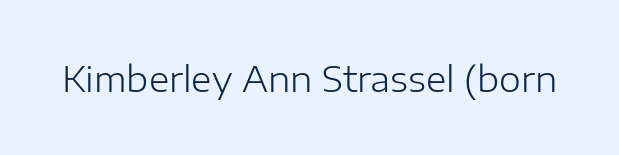
A typesetter would label this face a sans. A roman cut, with each character standing at attention. Type without underlining. Proportional: the letters do not fall into vertical columns. The characters are drawn with everyday or finer stroke widths.
